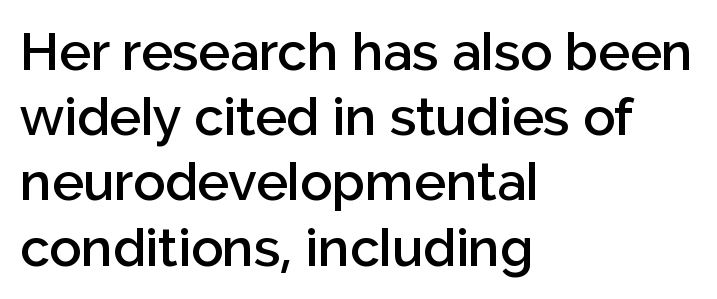
Q: Is the text bold? A: Semi-bold.
Q: Is the text italic (slanted)? A: No, it is upright.
Q: Is the typeface a serif or a sans-serif typeface? A: Sans-serif.
Q: Is the text underlined? A: No.
Q: How is the paragraph aligned? A: Left-aligned.
Q: Is the spacing between letters normal or unusually wide? A: Normal.
Q: Width (condensed, normal, or wide)? A: Normal.
Q: Stroke contrast? A: Low.
Q: x-height? A: Medium.
Q: Monospaced? A: No.
